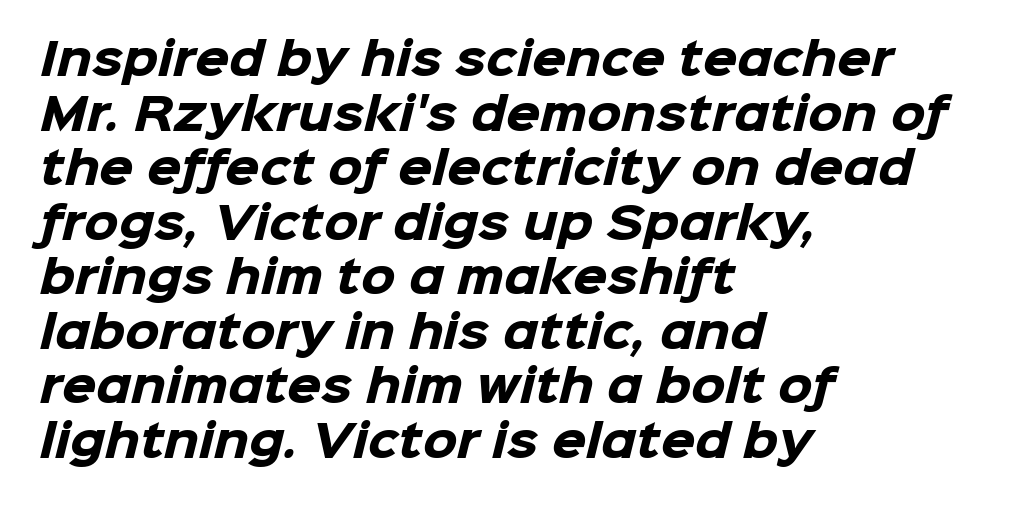
{"serif": "no", "bold": "yes", "weight": "heavy", "width": "normal", "stroke_contrast": "low", "x_height": "medium", "monospaced": "no", "underline": "no", "align": "left", "line_spacing_ratio": 1.24, "letter_spacing": "normal", "letter_spacing_em": 0.0, "glyph_px": 44}
